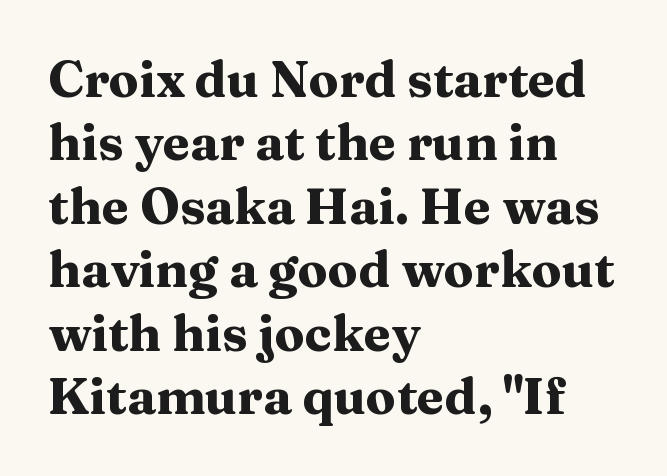
{"serif": "yes", "italic": "no", "bold": "yes", "weight": "heavy", "width": "wide", "stroke_contrast": "medium", "x_height": "medium", "monospaced": "no", "underline": "no", "align": "left", "line_spacing": "normal", "line_spacing_ratio": 1.27, "letter_spacing": "normal", "letter_spacing_em": 0.0, "glyph_px": 50}
